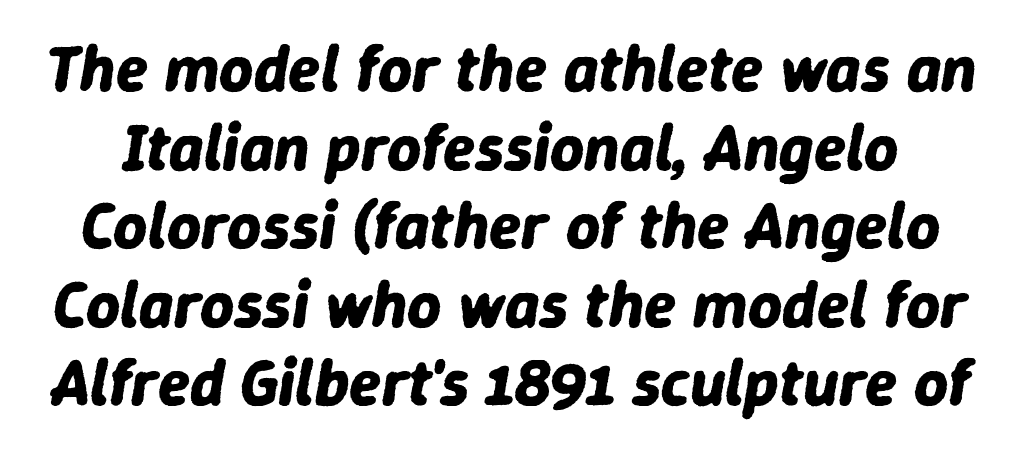
Every character sits at an angle, as italics do. Pretty heavy lettering here — definitely bold. The gap between lines stays unmarked. The passage shown has conventional tracking throughout. A typesetter would call this proportional, since set widths differ per character.
